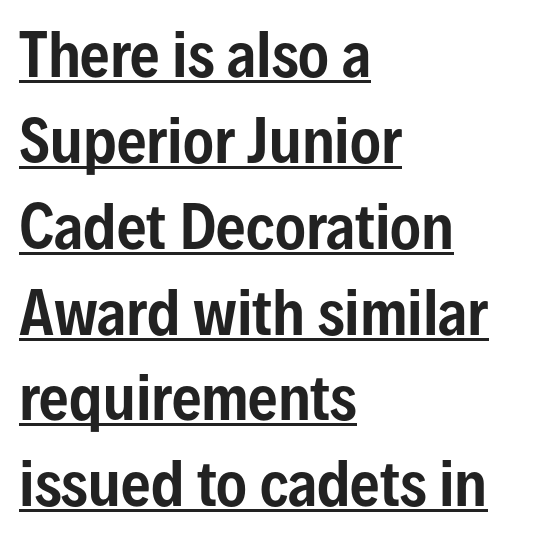
The image shows 58 px condensed sans-serif type, upright; set left-aligned, normal line spacing (1.48x), normal letter spacing, underlined; low stroke contrast and a medium x-height.
